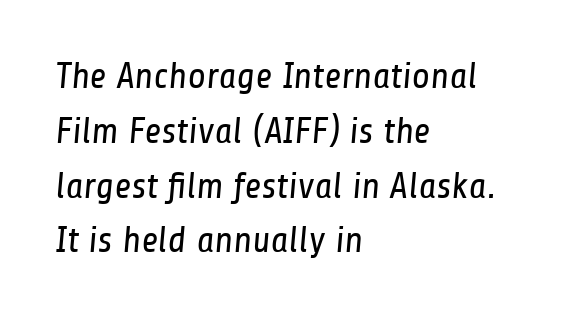
Q: Is the text bold? A: No.
Q: Is the typeface a serif or a sans-serif typeface? A: Sans-serif.
Q: Is the text underlined? A: No.
Q: How is the paragraph aligned? A: Left-aligned.
Q: Is the spacing between letters normal or unusually wide? A: Normal.
Q: Is the spacing between lines tight, normal or loose? A: Normal.
Q: Width (condensed, normal, or wide)? A: Condensed.
Q: Stroke contrast? A: Low.
Q: x-height? A: Medium.
Q: Monospaced? A: No.
